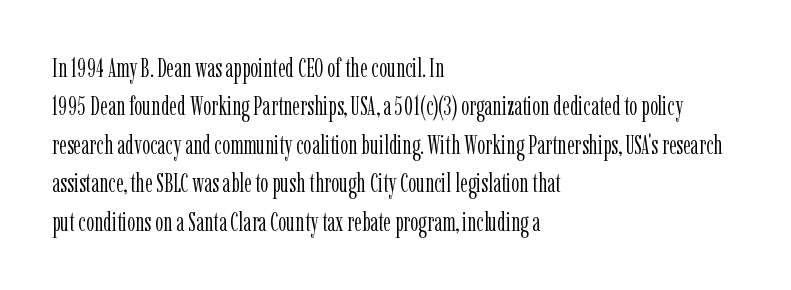
The image shows 26 px text type, upright; set left-aligned, normal line spacing (1.48x), normal letter spacing, not underlined.
